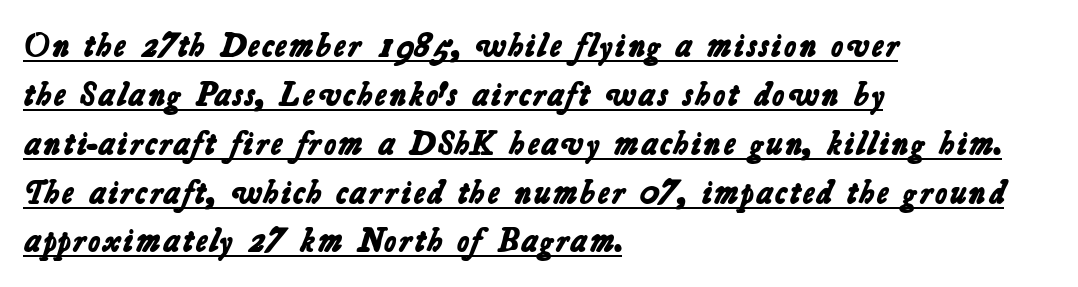
The image shows 33 px bold sans-serif type; set left-aligned, normal line spacing (1.48x), normal letter spacing, underlined; low stroke contrast and a medium x-height.
